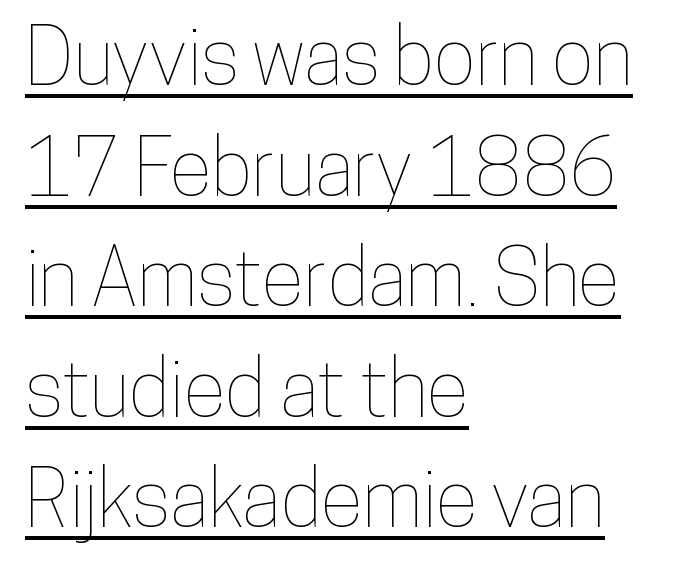
A typesetter would call this proportional, since set widths differ per character. A classic flush-left, rag-right setting is used for this passage. Style check: upright. In terms of letterspacing, this is plain default setting. You can see a thin bar hugging the bottom of the glyphs.
